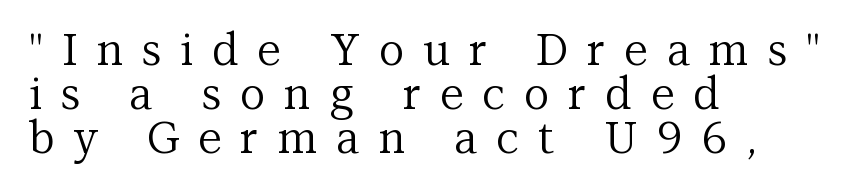
{"serif": "yes", "italic": "no", "bold": "no", "weight": "regular", "width": "normal", "stroke_contrast": "medium", "x_height": "medium", "monospaced": "no", "underline": "no", "align": "left", "line_spacing": "tight", "line_spacing_ratio": 1.0, "letter_spacing": "wide", "letter_spacing_em": 0.43, "glyph_px": 44}
